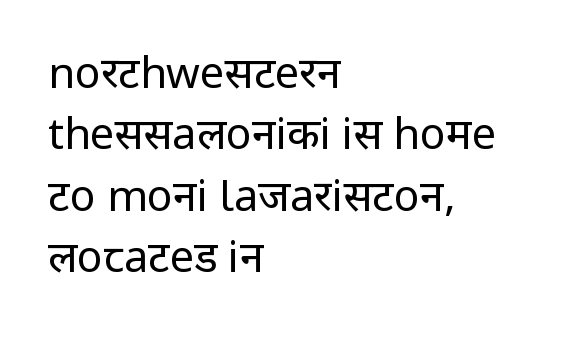
Q: Is the text bold? A: No.
Q: Is the text italic (slanted)? A: No, it is upright.
Q: Is the typeface a serif or a sans-serif typeface? A: Sans-serif.
Q: Is the text underlined? A: No.
Q: How is the paragraph aligned? A: Left-aligned.
Q: Is the spacing between letters normal or unusually wide? A: Normal.
Q: Is the spacing between lines tight, normal or loose? A: Normal.
Q: Width (condensed, normal, or wide)? A: Condensed.
Q: Stroke contrast? A: Low.
